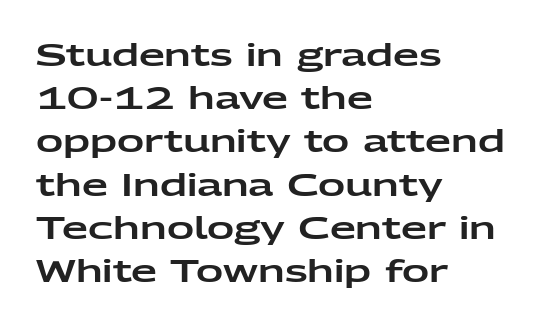
Q: Is the text italic (slanted)? A: No, it is upright.
Q: Is the typeface a serif or a sans-serif typeface? A: Sans-serif.
Q: Is the text underlined? A: No.
Q: How is the paragraph aligned? A: Left-aligned.
Q: Is the spacing between letters normal or unusually wide? A: Normal.
Q: Is the spacing between lines tight, normal or loose? A: Normal.
Q: Width (condensed, normal, or wide)? A: Wide.
Q: Stroke contrast? A: Low.
Q: x-height? A: Medium.
Q: Monospaced? A: No.
